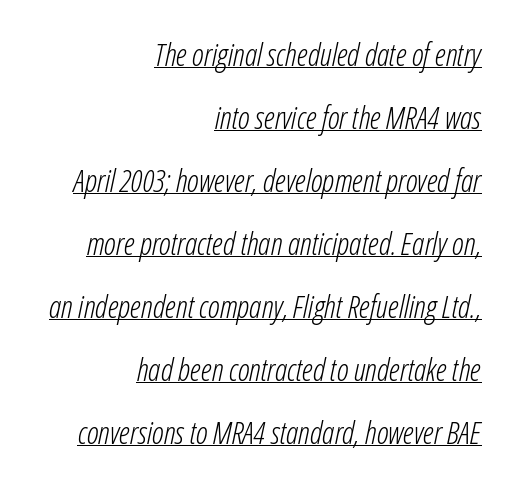
Students, observe: this is what heavily led, spacious text looks like. This rendering uses right alignment, leaving the left contour irregular. The rendering uses natural spacing where letterforms have individual widths. The line texture is even and compact thanks to regular tracking. The rendering applies a slant to the glyphs. This is underlined copy, the kind a proofreader might mark for attention.
